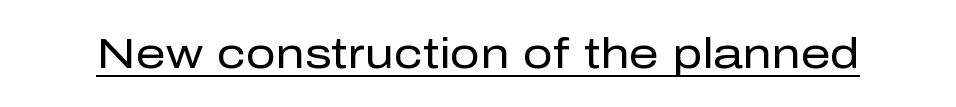
You can tell from the bare stems that sans-serif type was used. The passage shown is not bold in any degree. Character widths vary here, with narrow letters taking less room than wide ones. Does the lettering tilt? It doesn't — this is upright.
